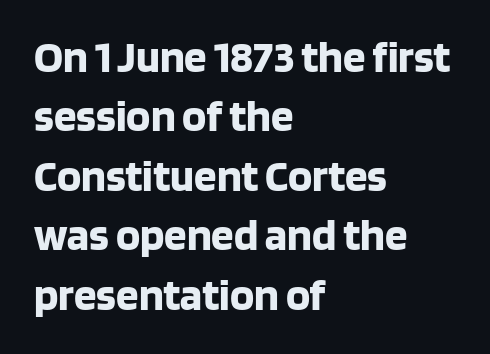
{"serif": "no", "italic": "no", "bold": "yes", "weight": "bold", "width": "normal", "stroke_contrast": "low", "x_height": "large", "monospaced": "no", "underline": "no", "align": "left", "line_spacing": "normal", "line_spacing_ratio": 1.32, "letter_spacing": "normal", "letter_spacing_em": 0.0, "glyph_px": 45}
